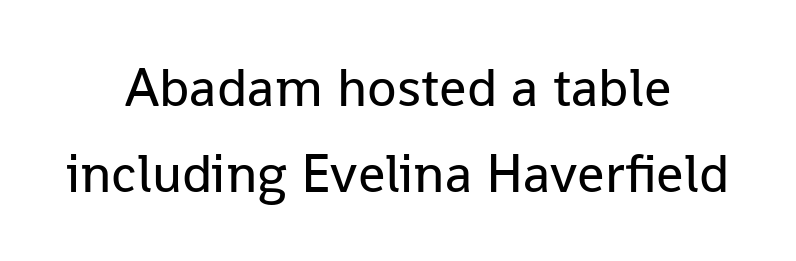
Q: Is the text bold? A: No.
Q: Is the text italic (slanted)? A: No, it is upright.
Q: Is the typeface a serif or a sans-serif typeface? A: Sans-serif.
Q: Is the text underlined? A: No.
Q: How is the paragraph aligned? A: Centered.
Q: Is the spacing between letters normal or unusually wide? A: Normal.
Q: Is the spacing between lines tight, normal or loose? A: Normal.
Q: Width (condensed, normal, or wide)? A: Normal.
Q: Stroke contrast? A: Low.
Q: x-height? A: Medium.
Q: Monospaced? A: No.
